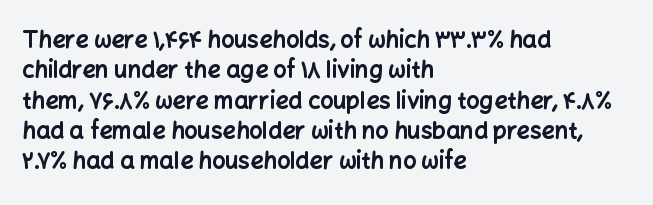
The image shows 23 px bold type, upright; set left-aligned, normal line spacing (1.32x), normal letter spacing, not underlined.
